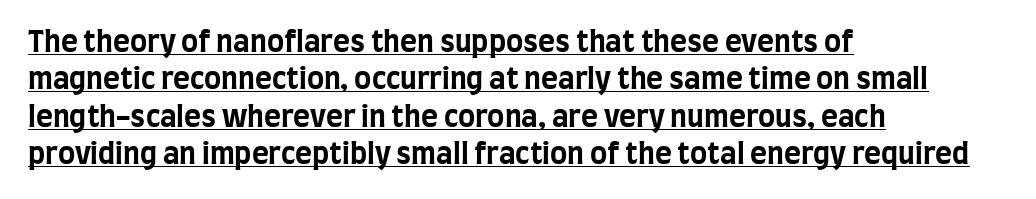
Grotesque or geometric, the face here clearly has no serifs. Every character sits straight up, as roman type does. Nobody touched the tracking dial on this one. Rows of type keep a routine distance in the vertical direction.
